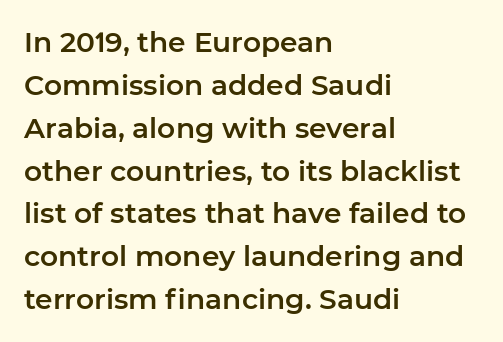
Q: Is the text italic (slanted)? A: No, it is upright.
Q: Is the typeface a serif or a sans-serif typeface? A: Sans-serif.
Q: Is the text underlined? A: No.
Q: How is the paragraph aligned? A: Left-aligned.
Q: Is the spacing between letters normal or unusually wide? A: Normal.
Q: Is the spacing between lines tight, normal or loose? A: Normal.
Q: Width (condensed, normal, or wide)? A: Normal.
Q: Stroke contrast? A: Low.
Q: x-height? A: Medium.
Q: Monospaced? A: No.
